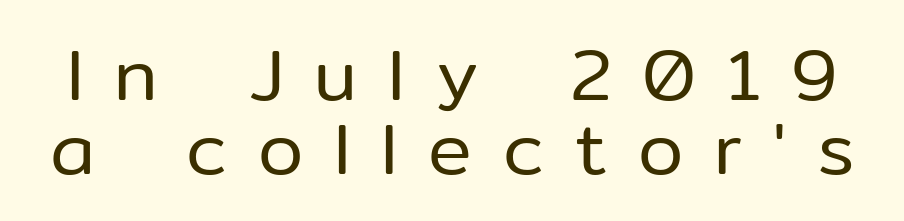
Q: Is the text bold? A: No.
Q: Is the text italic (slanted)? A: No, it is upright.
Q: Is the typeface a serif or a sans-serif typeface? A: Sans-serif.
Q: Is the text underlined? A: No.
Q: Is the spacing between letters normal or unusually wide? A: Unusually wide.
Q: Is the spacing between lines tight, normal or loose? A: Tight.
Q: Width (condensed, normal, or wide)? A: Normal.
Q: Stroke contrast? A: Low.
Q: x-height? A: Medium.
Q: Monospaced? A: No.
